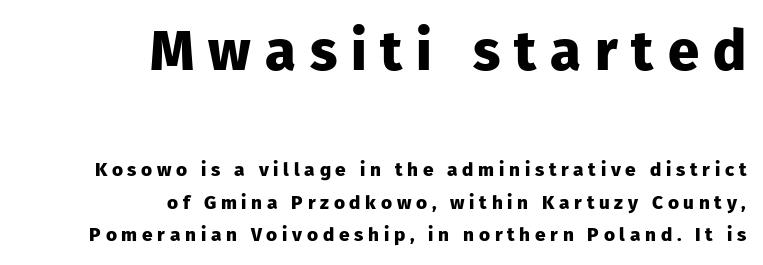
Q: Is the text bold? A: Yes.
Q: Is the text italic (slanted)? A: No, it is upright.
Q: Is the typeface a serif or a sans-serif typeface? A: Sans-serif.
Q: Is the text underlined? A: No.
Q: How is the paragraph aligned? A: Right-aligned.
Q: Is the spacing between letters normal or unusually wide? A: Unusually wide.
Q: Which block of text is set in a larger size, the first (top) or the second (bottom)? A: The first (top) one.
Q: Width (condensed, normal, or wide)? A: Normal.
Q: Stroke contrast? A: Low.
Q: x-height? A: Medium.
Q: Monospaced? A: No.
